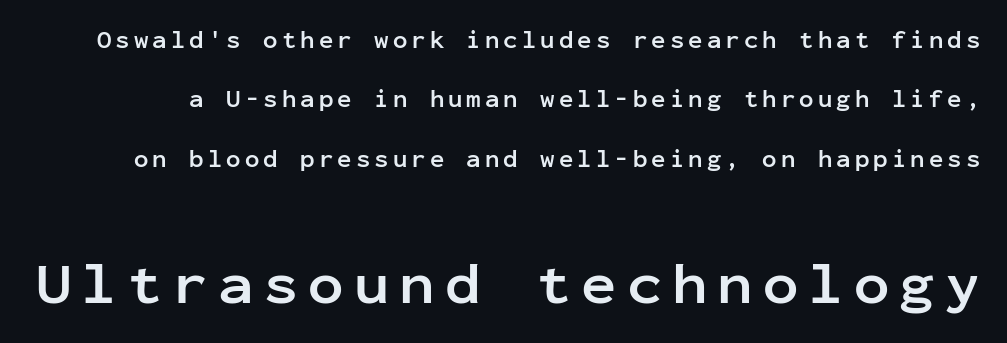
{"serif": "no", "italic": "no", "bold": "yes", "weight": "semibold", "width": "normal", "stroke_contrast": "low", "x_height": "medium", "monospaced": "yes", "underline": "no", "line_spacing": "loose", "line_spacing_ratio": 2.47, "larger_block": "second", "size_ratio": 2.46, "glyph_px": 59}
